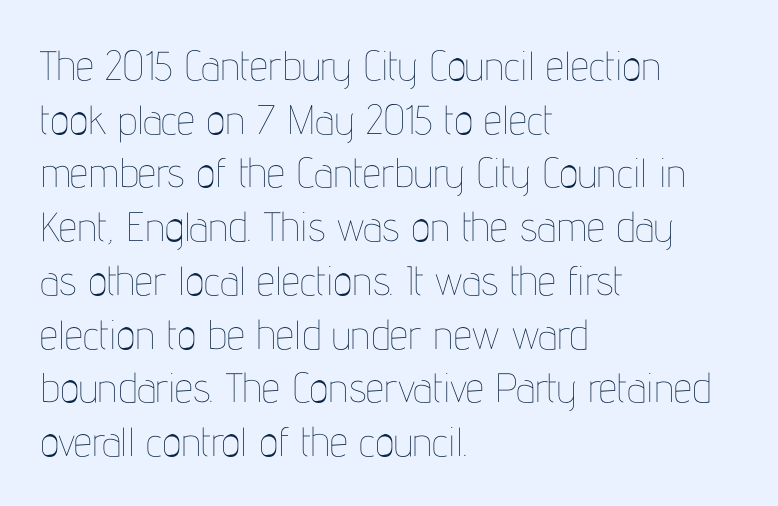
{"italic": "no", "bold": "no", "weight": "thin", "width": "condensed", "stroke_contrast": "low", "x_height": "medium", "monospaced": "no", "underline": "no", "align": "left", "line_spacing": "normal", "line_spacing_ratio": 1.31, "letter_spacing": "normal", "letter_spacing_em": 0.0, "glyph_px": 41}
